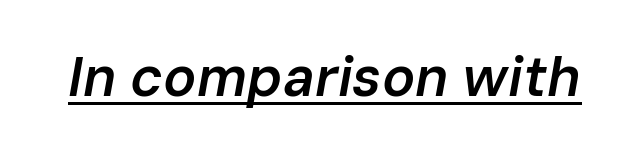
Q: Is the text bold? A: Semi-bold.
Q: Is the text italic (slanted)? A: Yes, it leans right by about 10 degrees.
Q: Is the text underlined? A: Yes.
Q: Is the spacing between letters normal or unusually wide? A: Normal.
Q: Width (condensed, normal, or wide)? A: Normal.
Q: Stroke contrast? A: Low.
Q: x-height? A: Medium.
Q: Monospaced? A: No.
